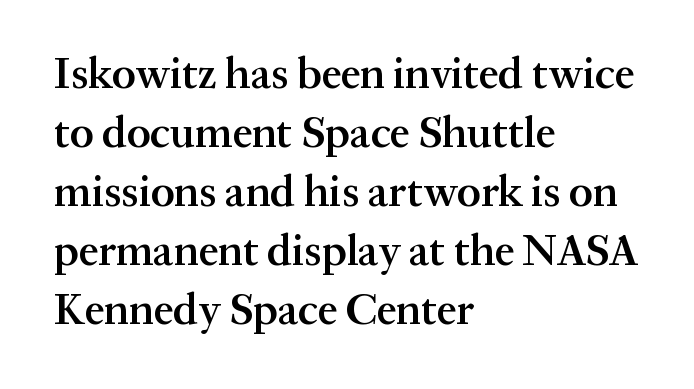
The image shows 44 px semibold serif type, upright; set left-aligned, normal line spacing (1.34x), normal letter spacing, not underlined; medium stroke contrast and a medium x-height.
